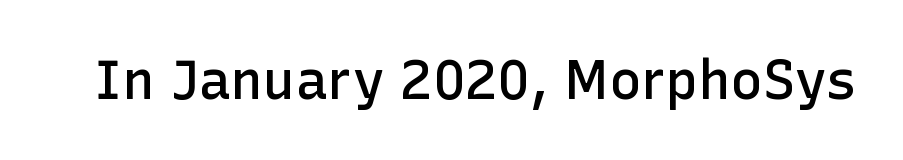
{"serif": "no", "italic": "no", "bold": "semi", "weight": "semibold", "width": "normal", "stroke_contrast": "low", "x_height": "medium", "monospaced": "no", "underline": "no", "letter_spacing": "normal", "letter_spacing_em": 0.0, "glyph_px": 54}
